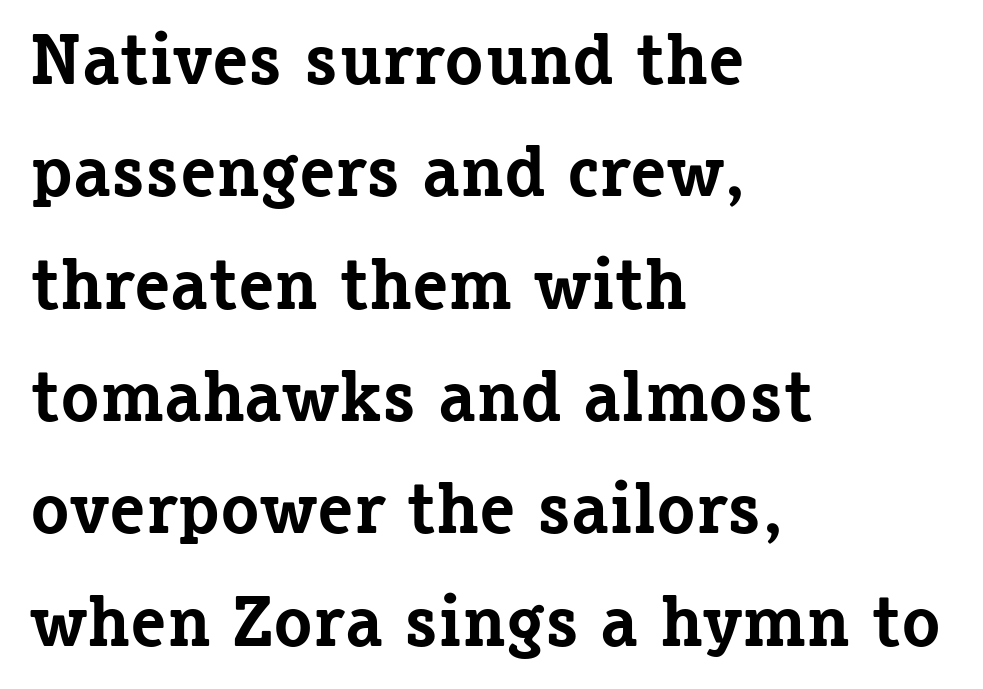
{"serif": "yes", "italic": "no", "bold": "yes", "weight": "bold", "width": "normal", "stroke_contrast": "low", "x_height": "medium", "monospaced": "no", "underline": "no", "align": "left", "line_spacing": "normal", "line_spacing_ratio": 1.56, "letter_spacing": "normal", "letter_spacing_em": 0.0, "glyph_px": 72}
